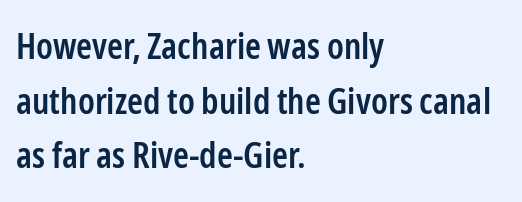
The image shows 36 px semibold, condensed sans-serif type, upright; set left-aligned, normal line spacing (1.52x), normal letter spacing, not underlined; low stroke contrast and a medium x-height.
